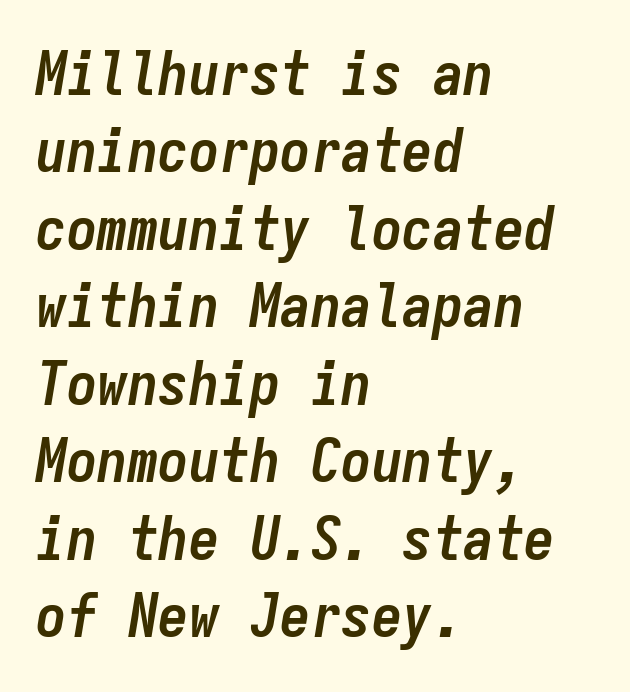
{"italic": "yes", "lean": "right", "slant_degrees": 9, "bold": "yes", "weight": "semibold", "width": "condensed", "stroke_contrast": "low", "x_height": "medium", "monospaced": "yes", "underline": "no", "align": "left", "line_spacing": "normal", "line_spacing_ratio": 1.27, "letter_spacing": "normal", "letter_spacing_em": 0.0, "glyph_px": 61}
